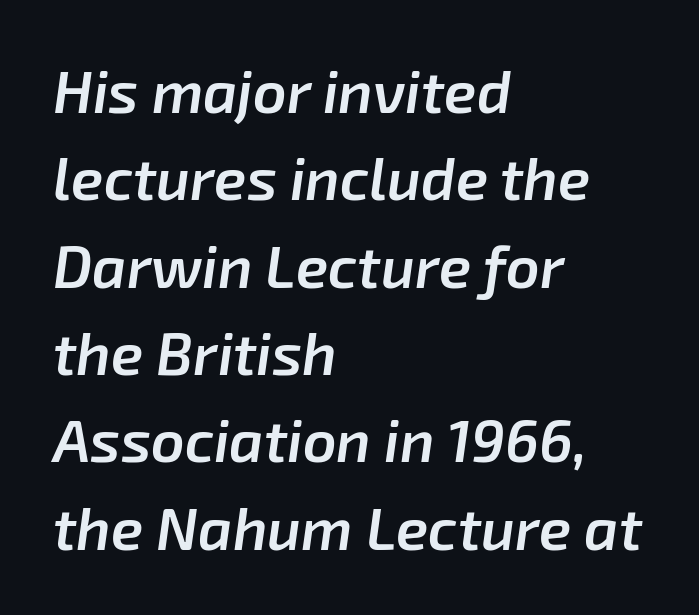
{"italic": "yes", "lean": "right", "slant_degrees": 8, "bold": "semi", "weight": "semibold", "width": "normal", "stroke_contrast": "low", "x_height": "medium", "monospaced": "no", "underline": "no", "align": "left", "line_spacing": "normal", "line_spacing_ratio": 1.48, "letter_spacing": "normal", "letter_spacing_em": 0.0, "glyph_px": 59}
